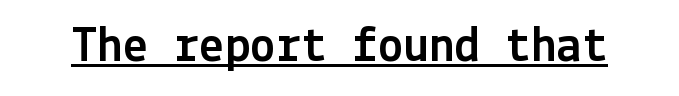
Q: Is the text italic (slanted)? A: No, it is upright.
Q: Is the typeface a serif or a sans-serif typeface? A: Sans-serif.
Q: Is the text underlined? A: Yes.
Q: Is the spacing between letters normal or unusually wide? A: Normal.
Q: Width (condensed, normal, or wide)? A: Normal.
Q: x-height? A: Medium.
